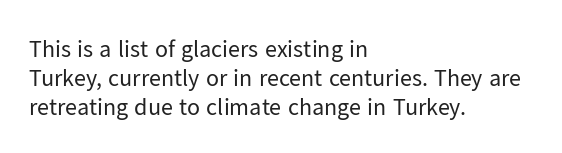
{"italic": "no", "bold": "no", "underline": "no", "align": "left", "line_spacing_ratio": 1.21, "letter_spacing": "normal", "letter_spacing_em": 0.0, "glyph_px": 24}
